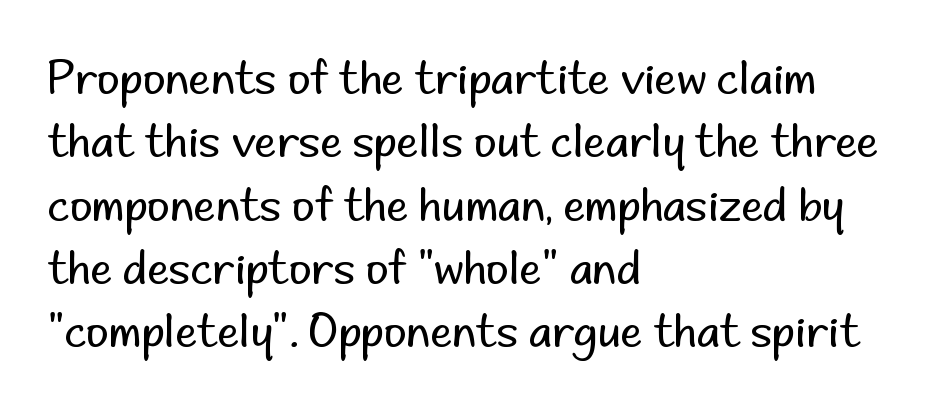
{"serif": "no", "italic": "no", "bold": "no", "weight": "regular", "width": "normal", "stroke_contrast": "low", "x_height": "small", "monospaced": "no", "underline": "no", "align": "left", "line_spacing": "normal", "line_spacing_ratio": 1.44, "letter_spacing": "normal", "letter_spacing_em": 0.0, "glyph_px": 44}
